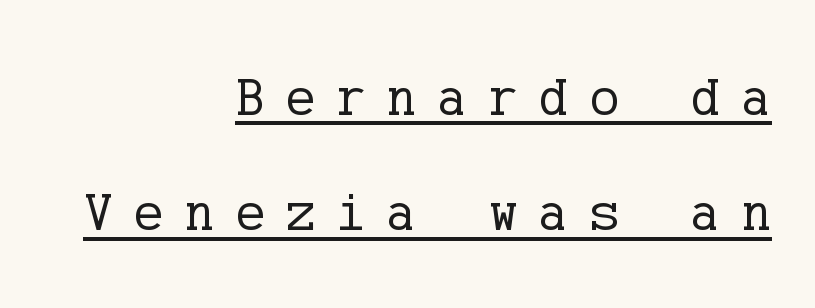
The image shows 55 px regular-weight serif type, upright; set right-aligned, loose line spacing (2.1x), unusually wide letter spacing (+0.39 em), underlined; low stroke contrast and a medium x-height.
